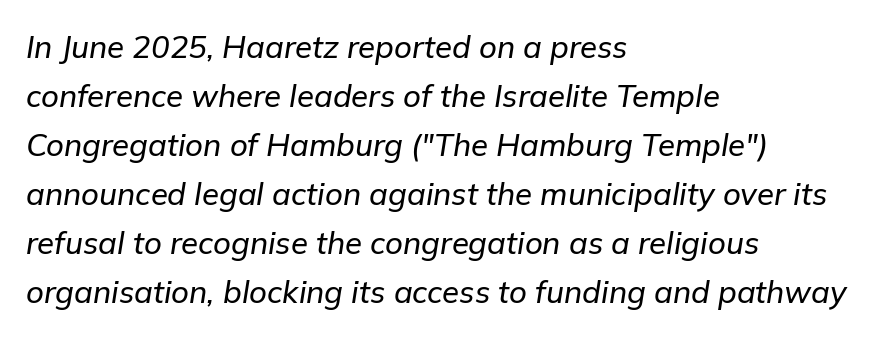
{"italic": "yes", "lean": "right", "slant_degrees": 9, "width": "normal", "stroke_contrast": "low", "x_height": "medium", "monospaced": "no", "underline": "no", "align": "left", "line_spacing": "normal", "line_spacing_ratio": 1.58, "letter_spacing": "normal", "letter_spacing_em": 0.0, "glyph_px": 31}
